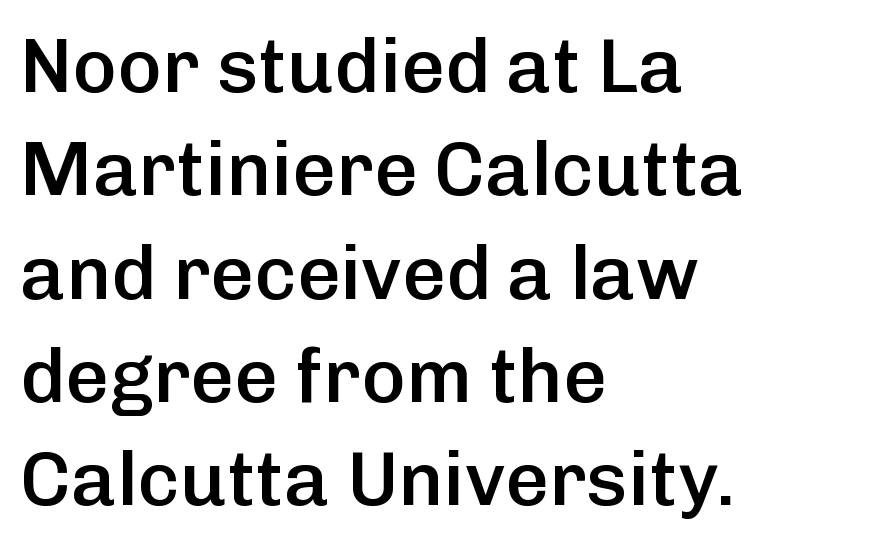
{"serif": "no", "italic": "no", "bold": "semi", "weight": "semibold", "width": "normal", "stroke_contrast": "low", "x_height": "medium", "monospaced": "no", "underline": "no", "align": "left", "line_spacing": "normal", "line_spacing_ratio": 1.36, "letter_spacing": "normal", "letter_spacing_em": 0.0, "glyph_px": 76}
